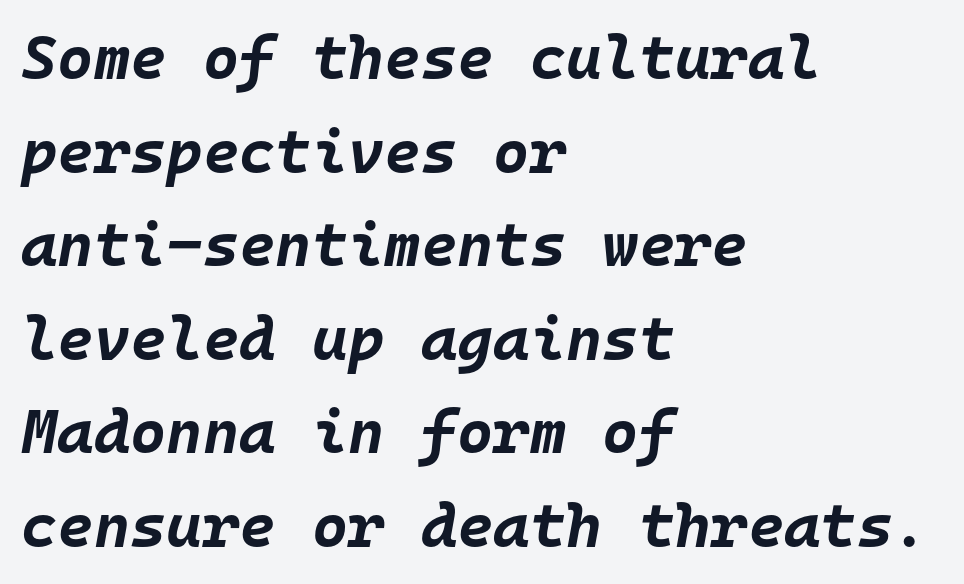
The image shows 62 px bold type, italic (leaning right), monospaced; set left-aligned, normal line spacing (1.51x), normal letter spacing, not underlined; low stroke contrast and a large x-height.
